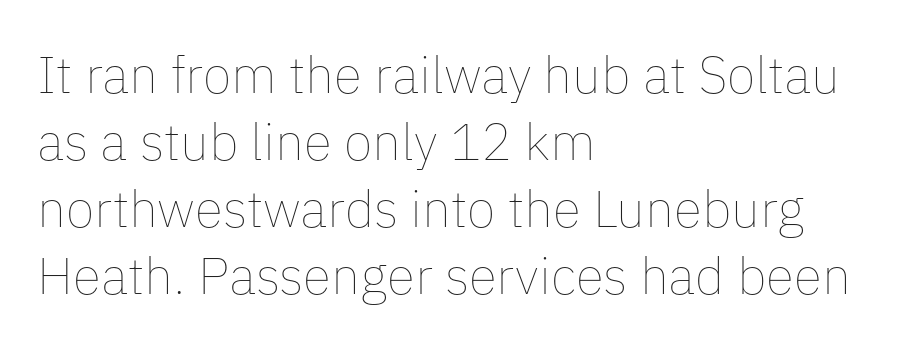
What's the leading like? Ordinary, nothing unusual. The axis of the letterforms is exactly vertical. In CSS terms this would be text-align: left. The horizontal fit of the characters is conventional and even.
